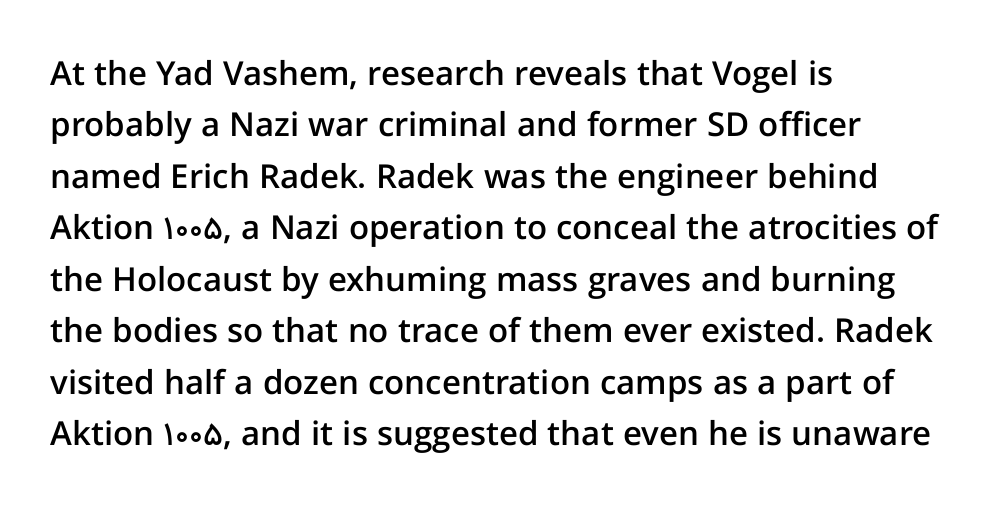
{"serif": "no", "italic": "no", "bold": "semi", "weight": "semibold", "width": "normal", "stroke_contrast": "low", "x_height": "medium", "monospaced": "no", "underline": "no", "align": "left", "line_spacing": "normal", "line_spacing_ratio": 1.56, "letter_spacing": "normal", "letter_spacing_em": 0.0, "glyph_px": 33}
